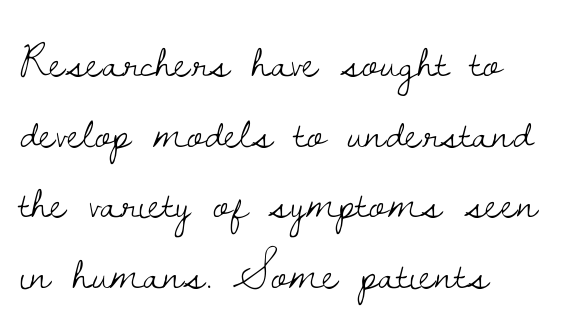
The image shows 49 px light serif type; set left-aligned, normal line spacing (1.44x), normal letter spacing, not underlined; low stroke contrast and a small x-height.
